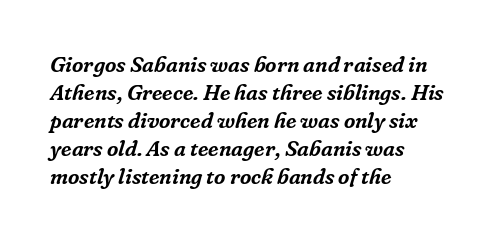
{"italic": "yes", "lean": "right", "slant_degrees": 16, "underline": "no", "align": "left", "line_spacing": "normal", "line_spacing_ratio": 1.27, "letter_spacing": "normal", "letter_spacing_em": 0.0, "glyph_px": 22}
